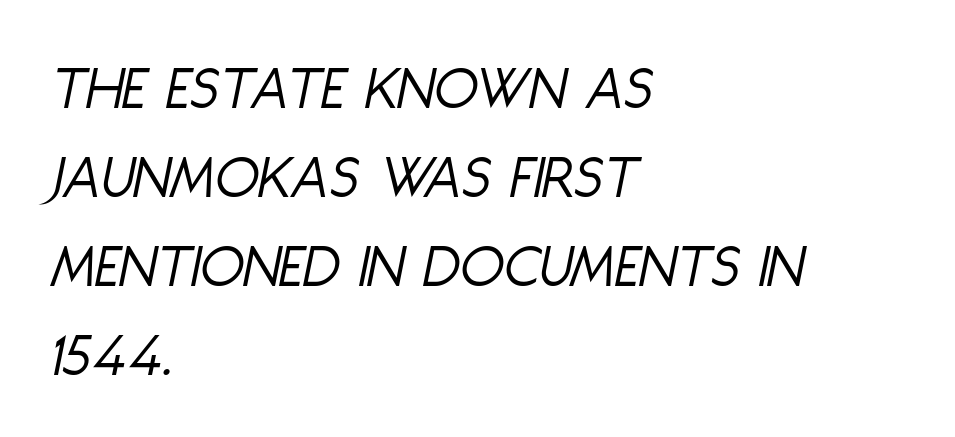
Q: Is the text bold? A: No.
Q: Is the text italic (slanted)? A: Yes, it leans right by about 11 degrees.
Q: Is the text underlined? A: No.
Q: How is the paragraph aligned? A: Left-aligned.
Q: Is the spacing between letters normal or unusually wide? A: Normal.
Q: Is the spacing between lines tight, normal or loose? A: Normal.
Q: Width (condensed, normal, or wide)? A: Condensed.
Q: Stroke contrast? A: Low.
Q: x-height? A: Large.
Q: Monospaced? A: No.
